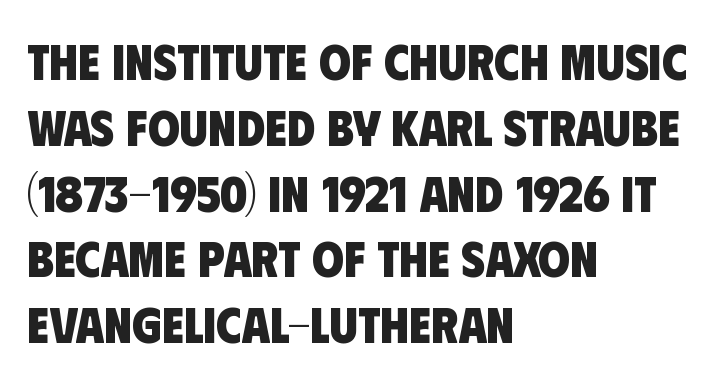
{"serif": "no", "bold": "yes", "weight": "heavy", "width": "condensed", "stroke_contrast": "low", "x_height": "large", "monospaced": "no", "underline": "no", "align": "left", "line_spacing": "normal", "line_spacing_ratio": 1.29, "letter_spacing": "normal", "letter_spacing_em": 0.0, "glyph_px": 51}
